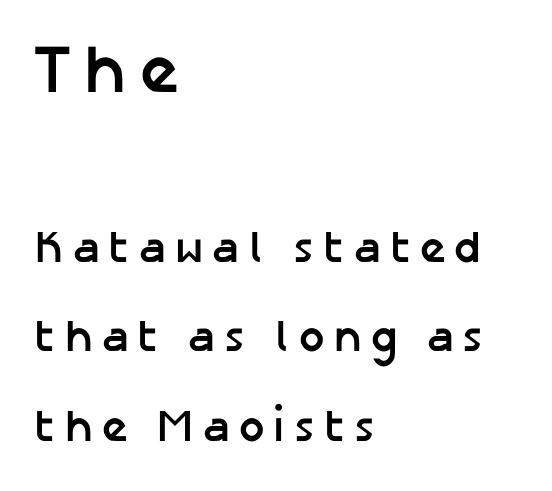
Q: Is the text bold? A: Yes.
Q: Is the text italic (slanted)? A: No, it is upright.
Q: Is the typeface a serif or a sans-serif typeface? A: Sans-serif.
Q: Is the text underlined? A: No.
Q: How is the paragraph aligned? A: Left-aligned.
Q: Is the spacing between letters normal or unusually wide? A: Unusually wide.
Q: Is the spacing between lines tight, normal or loose? A: Loose.
Q: Which block of text is set in a larger size, the first (top) or the second (bottom)? A: The first (top) one.
Q: Width (condensed, normal, or wide)? A: Normal.
Q: Stroke contrast? A: Low.
Q: x-height? A: Medium.
Q: Monospaced? A: No.
